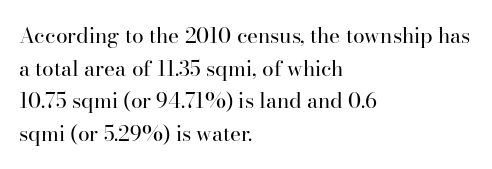
The image shows 21 px text type, upright; set left-aligned, normal line spacing (1.55x), normal letter spacing, not underlined.
